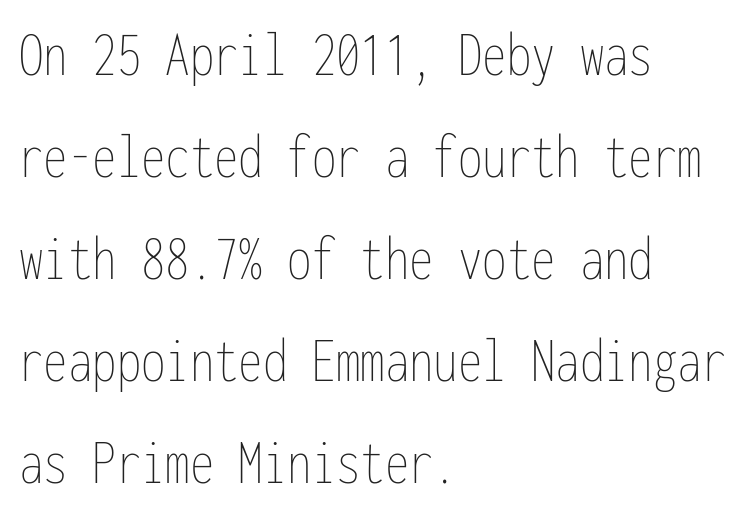
Q: Is the text bold? A: No.
Q: Is the text italic (slanted)? A: No, it is upright.
Q: Is the text underlined? A: No.
Q: How is the paragraph aligned? A: Left-aligned.
Q: Is the spacing between letters normal or unusually wide? A: Normal.
Q: Is the spacing between lines tight, normal or loose? A: Normal.
Q: Width (condensed, normal, or wide)? A: Condensed.
Q: Stroke contrast? A: Low.
Q: x-height? A: Medium.
Q: Monospaced? A: Yes.
